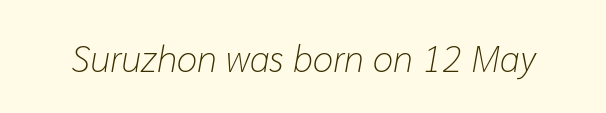
The font sits on the lighter half of the weight spectrum, regular included. What stands out about the letter spacing? Nothing — it is the standard amount. The axis of the letterforms is tilted away from vertical. Quick note: underline off. Here the designer chose a conventional face with non-uniform glyph widths.
